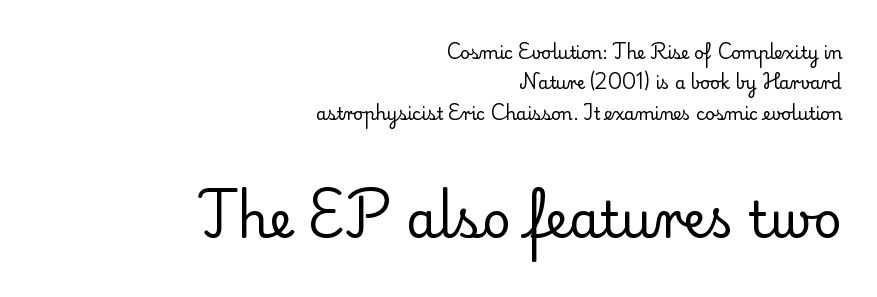
The image shows 50 px regular-weight serif type, upright; set right-aligned, line spacing 1.78x, normal letter spacing, not underlined; the second (bottom) block is 2.94x larger; low stroke contrast and a small x-height.
